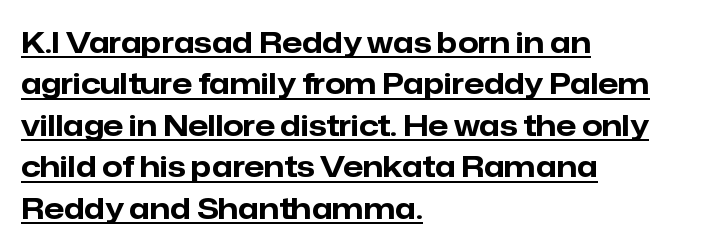
{"serif": "no", "italic": "no", "bold": "yes", "weight": "bold", "width": "normal", "stroke_contrast": "low", "x_height": "medium", "monospaced": "no", "underline": "yes", "align": "left", "line_spacing": "normal", "line_spacing_ratio": 1.43, "letter_spacing": "normal", "letter_spacing_em": 0.0, "glyph_px": 29}
